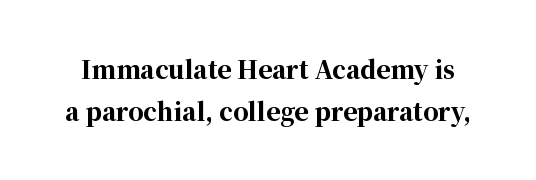
Q: Is the text bold? A: Yes.
Q: Is the text italic (slanted)? A: No, it is upright.
Q: Is the text underlined? A: No.
Q: Is the spacing between letters normal or unusually wide? A: Normal.
